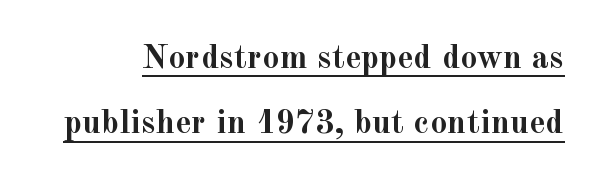
{"serif": "yes", "italic": "no", "bold": "yes", "weight": "semibold", "width": "normal", "x_height": "small", "monospaced": "no", "underline": "yes", "line_spacing": "loose", "line_spacing_ratio": 1.92, "letter_spacing": "normal", "letter_spacing_em": 0.0, "glyph_px": 34}
